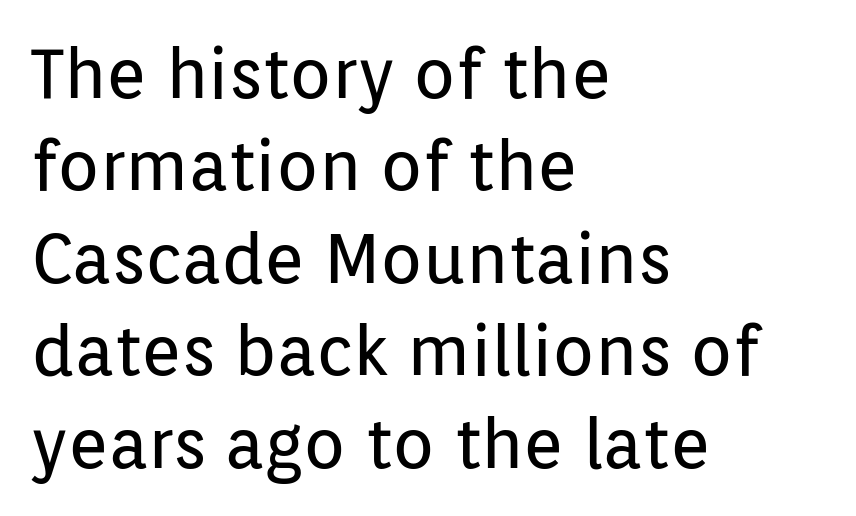
{"serif": "no", "italic": "no", "bold": "no", "weight": "regular", "width": "normal", "stroke_contrast": "low", "x_height": "medium", "monospaced": "no", "underline": "no", "align": "left", "line_spacing": "normal", "line_spacing_ratio": 1.34, "letter_spacing": "normal", "letter_spacing_em": 0.0, "glyph_px": 69}
